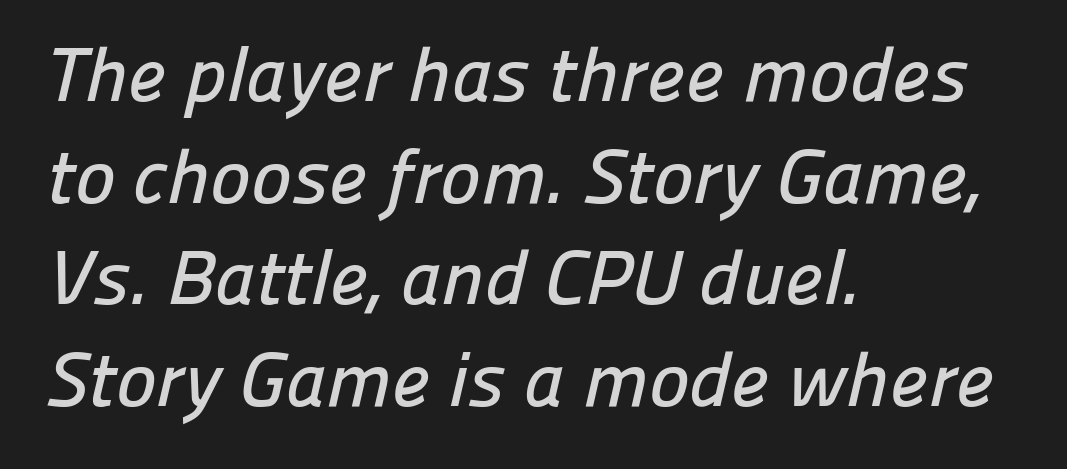
{"serif": "no", "width": "normal", "stroke_contrast": "low", "x_height": "medium", "monospaced": "no", "underline": "no", "align": "left", "line_spacing": "normal", "line_spacing_ratio": 1.32, "letter_spacing": "normal", "letter_spacing_em": 0.0, "glyph_px": 77}
